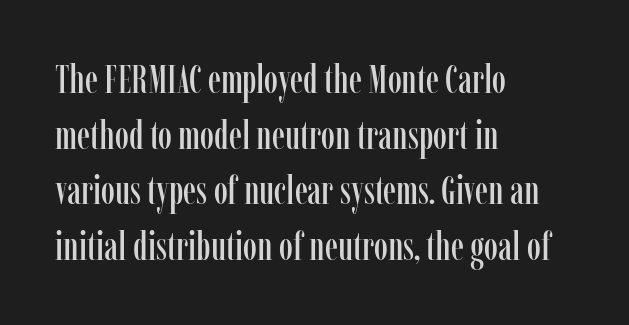
The image shows 40 px condensed serif type, upright; set left-aligned, normal line spacing (1.39x), normal letter spacing, not underlined; low stroke contrast and a medium x-height.
